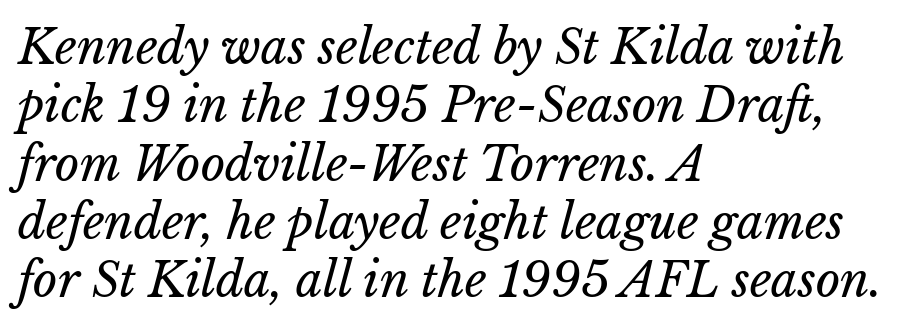
Q: Is the text bold? A: No.
Q: Is the text italic (slanted)? A: Yes, it leans right by about 15 degrees.
Q: Is the text underlined? A: No.
Q: How is the paragraph aligned? A: Left-aligned.
Q: Is the spacing between letters normal or unusually wide? A: Normal.
Q: Width (condensed, normal, or wide)? A: Normal.
Q: Stroke contrast? A: Low.
Q: x-height? A: Medium.
Q: Monospaced? A: No.
